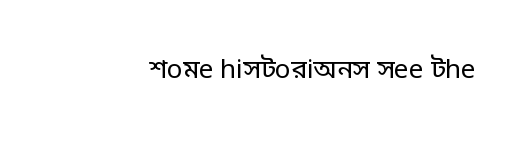
A roman cut, with each character standing at attention. Decoration check: the copy has no underline. The gaps between neighbouring characters are ordinary and unremarkable. Bold? No — there's no thickening of the strokes.
